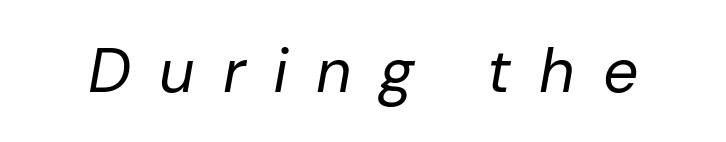
Q: Is the text bold? A: No.
Q: Is the text italic (slanted)? A: Yes, it leans right by about 10 degrees.
Q: Is the text underlined? A: No.
Q: Is the spacing between letters normal or unusually wide? A: Unusually wide.
Q: Width (condensed, normal, or wide)? A: Normal.
Q: Stroke contrast? A: Low.
Q: x-height? A: Medium.
Q: Monospaced? A: No.
